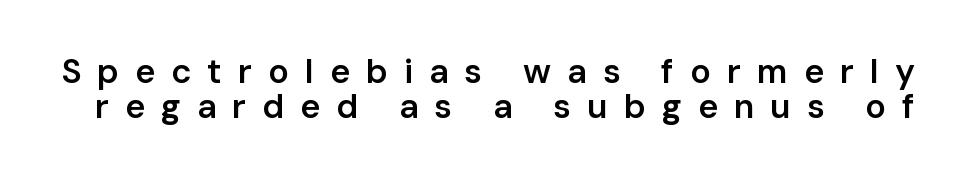
Q: Is the text bold? A: Semi-bold.
Q: Is the text italic (slanted)? A: No, it is upright.
Q: Is the typeface a serif or a sans-serif typeface? A: Sans-serif.
Q: Is the text underlined? A: No.
Q: Is the spacing between letters normal or unusually wide? A: Unusually wide.
Q: Is the spacing between lines tight, normal or loose? A: Tight.
Q: Width (condensed, normal, or wide)? A: Normal.
Q: Stroke contrast? A: Low.
Q: x-height? A: Medium.
Q: Monospaced? A: No.
